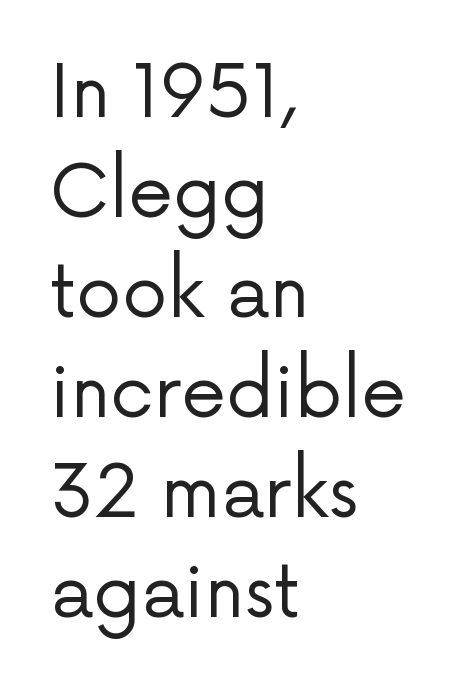
Q: Is the text bold? A: No.
Q: Is the text italic (slanted)? A: No, it is upright.
Q: Is the typeface a serif or a sans-serif typeface? A: Sans-serif.
Q: Is the text underlined? A: No.
Q: How is the paragraph aligned? A: Left-aligned.
Q: Is the spacing between letters normal or unusually wide? A: Normal.
Q: Is the spacing between lines tight, normal or loose? A: Normal.
Q: Width (condensed, normal, or wide)? A: Normal.
Q: Stroke contrast? A: Low.
Q: x-height? A: Medium.
Q: Monospaced? A: No.
